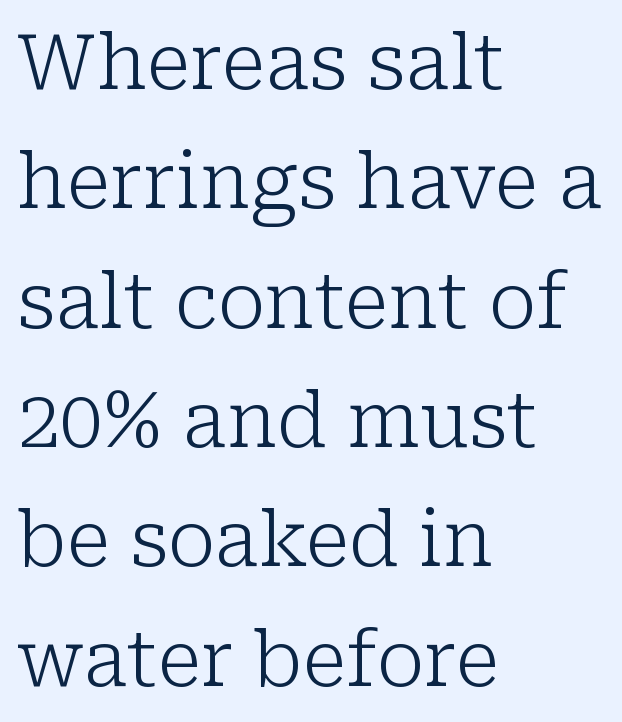
{"serif": "yes", "italic": "no", "bold": "no", "weight": "light", "width": "normal", "stroke_contrast": "low", "x_height": "medium", "monospaced": "no", "underline": "no", "align": "left", "line_spacing": "normal", "line_spacing_ratio": 1.55, "letter_spacing": "normal", "letter_spacing_em": 0.0, "glyph_px": 77}
